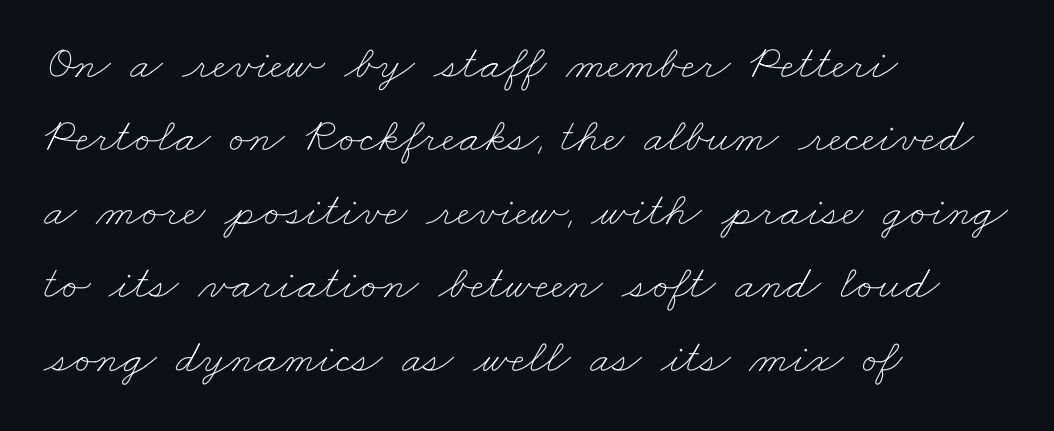
This sample has the flowing, uneven cadence of proportional lettering. Weight: regular or lighter. This sample uses plain, unmodified letter spacing. Honestly, there is no underline to notice here at all. The lines in this sample share a left origin and differ only in where they stop. Reading down the column, the eye jumps a familiar distance to each next line.
